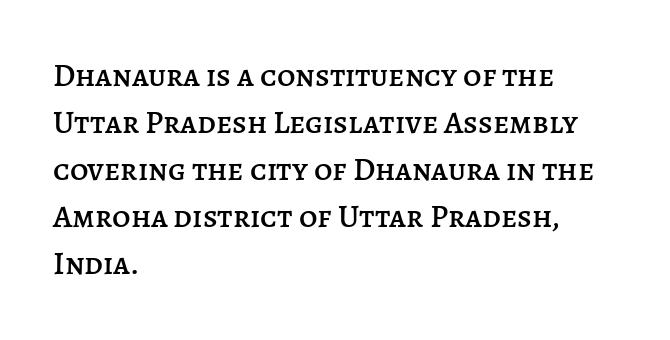
The image shows 32 px text type, upright; set left-aligned, normal line spacing (1.47x), normal letter spacing, not underlined; low stroke contrast and a large x-height.
